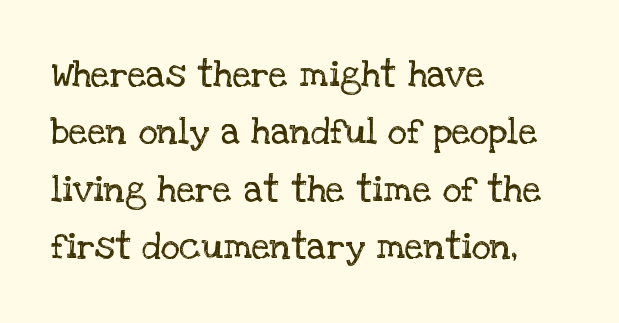
Here the designer chose a conventional face with non-uniform glyph widths. Style check: upright. The tracking reads as untouched default to a designer's eye. Nothing heavy about these letters — not bold at all. The passage is arranged the way most books set body copy — flush left. Horizontal bands of white between lines are of average thickness.
